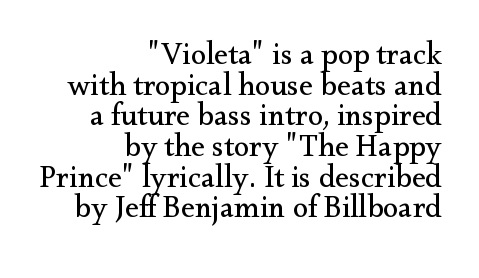
Q: Is the text bold? A: No.
Q: Is the text italic (slanted)? A: No, it is upright.
Q: Is the typeface a serif or a sans-serif typeface? A: Serif.
Q: Is the text underlined? A: No.
Q: How is the paragraph aligned? A: Right-aligned.
Q: Is the spacing between letters normal or unusually wide? A: Normal.
Q: Is the spacing between lines tight, normal or loose? A: Tight.
Q: Width (condensed, normal, or wide)? A: Normal.
Q: Stroke contrast? A: Medium.
Q: x-height? A: Small.
Q: Monospaced? A: No.
